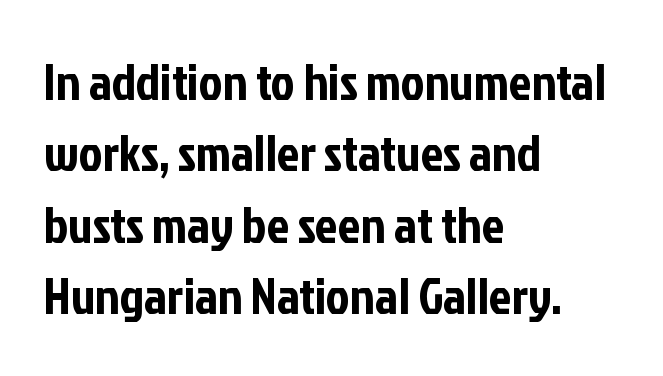
The image shows 51 px condensed sans-serif type, upright; set left-aligned, normal line spacing (1.4x), normal letter spacing, not underlined; low stroke contrast and a medium x-height.
